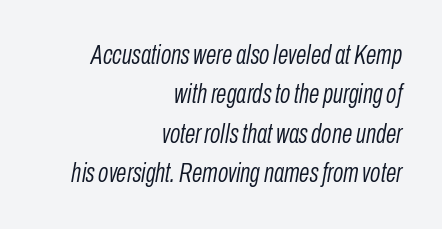
The image shows 27 px text type, italic (leaning right); set right-aligned, normal line spacing (1.46x), normal letter spacing, not underlined.
